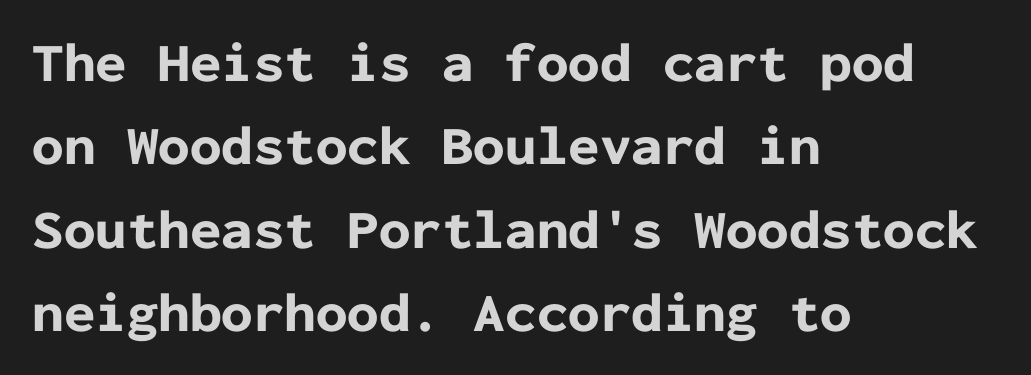
On the weight axis this lands at bold, roughly 700. The tracking reads as untouched default to a designer's eye. I'd call this a sans setting — the letters go barefoot. The vertical gap from one line to the next is medium. Just letters on the line, the space beneath them empty.
